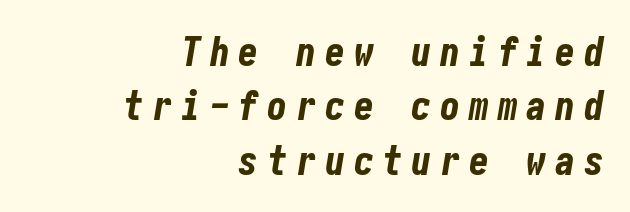
The image shows 40 px bold, condensed type, italic (leaning right); set right-aligned, normal line spacing (1.36x), unusually wide letter spacing (+0.22 em), not underlined; low stroke contrast and a medium x-height.
